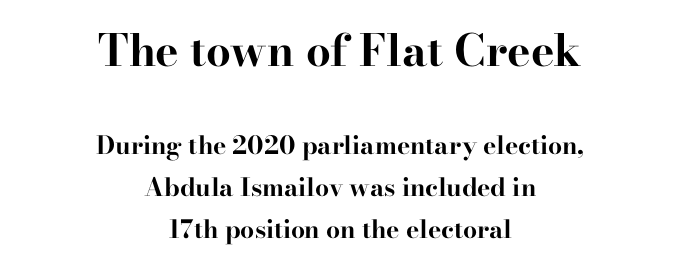
Q: Is the text bold? A: Yes.
Q: Is the text italic (slanted)? A: No, it is upright.
Q: Is the typeface a serif or a sans-serif typeface? A: Serif.
Q: Is the text underlined? A: No.
Q: How is the paragraph aligned? A: Centered.
Q: Is the spacing between letters normal or unusually wide? A: Normal.
Q: Is the spacing between lines tight, normal or loose? A: Normal.
Q: Which block of text is set in a larger size, the first (top) or the second (bottom)? A: The first (top) one.
Q: Width (condensed, normal, or wide)? A: Wide.
Q: Stroke contrast? A: High.
Q: x-height? A: Small.
Q: Monospaced? A: No.
